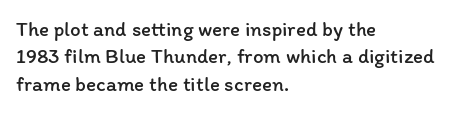
Q: Is the text bold? A: No.
Q: Is the text italic (slanted)? A: No, it is upright.
Q: Is the text underlined? A: No.
Q: How is the paragraph aligned? A: Left-aligned.
Q: Is the spacing between letters normal or unusually wide? A: Normal.
Q: Is the spacing between lines tight, normal or loose? A: Normal.
